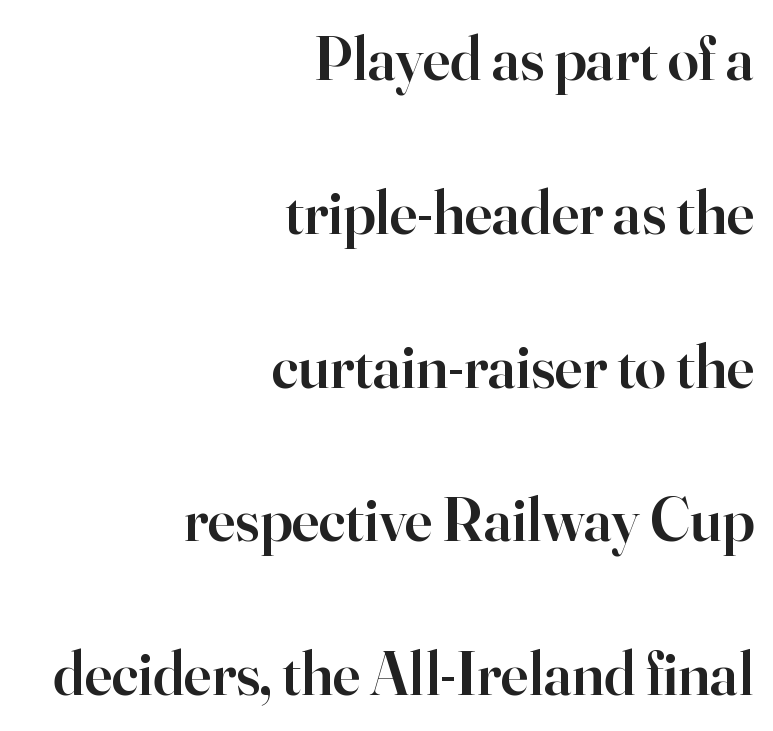
Q: Is the text bold? A: Semi-bold.
Q: Is the text italic (slanted)? A: No, it is upright.
Q: Is the typeface a serif or a sans-serif typeface? A: Serif.
Q: Is the text underlined? A: No.
Q: How is the paragraph aligned? A: Right-aligned.
Q: Is the spacing between letters normal or unusually wide? A: Normal.
Q: Is the spacing between lines tight, normal or loose? A: Loose.
Q: Width (condensed, normal, or wide)? A: Normal.
Q: Stroke contrast? A: High.
Q: x-height? A: Small.
Q: Monospaced? A: No.
